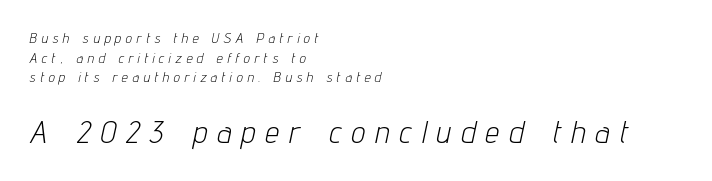
Q: Is the text bold? A: No.
Q: Is the text italic (slanted)? A: Yes, it leans right by about 12 degrees.
Q: Is the text underlined? A: No.
Q: How is the paragraph aligned? A: Left-aligned.
Q: Is the spacing between letters normal or unusually wide? A: Unusually wide.
Q: Is the spacing between lines tight, normal or loose? A: Normal.
Q: Which block of text is set in a larger size, the first (top) or the second (bottom)? A: The second (bottom) one.
Q: Width (condensed, normal, or wide)? A: Condensed.
Q: Stroke contrast? A: Low.
Q: x-height? A: Medium.
Q: Monospaced? A: No.
